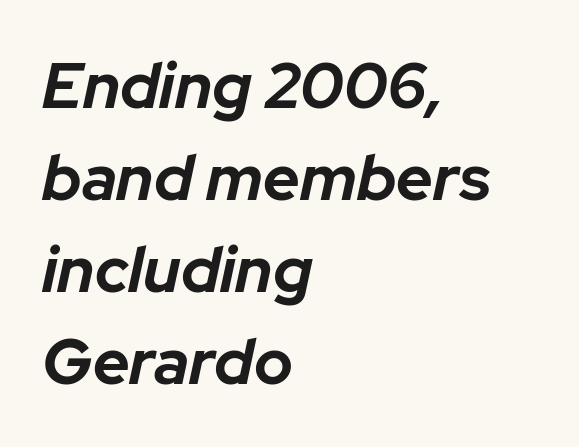
{"italic": "yes", "lean": "right", "slant_degrees": 12, "bold": "yes", "weight": "bold", "width": "normal", "stroke_contrast": "low", "x_height": "medium", "monospaced": "no", "underline": "no", "align": "left", "line_spacing": "normal", "line_spacing_ratio": 1.44, "letter_spacing": "normal", "letter_spacing_em": 0.0, "glyph_px": 64}
